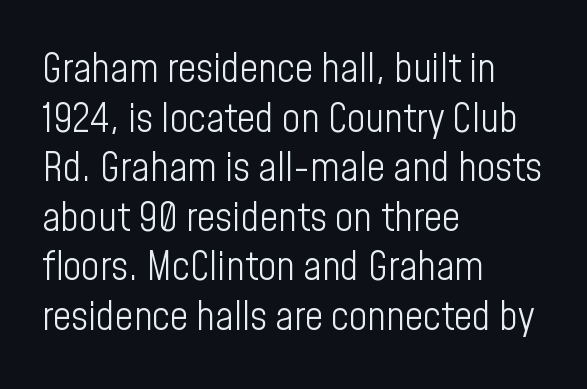
{"serif": "no", "italic": "no", "bold": "no", "weight": "light", "width": "condensed", "stroke_contrast": "low", "x_height": "medium", "monospaced": "no", "underline": "no", "align": "left", "line_spacing_ratio": 1.24, "letter_spacing": "normal", "letter_spacing_em": 0.0, "glyph_px": 40}
